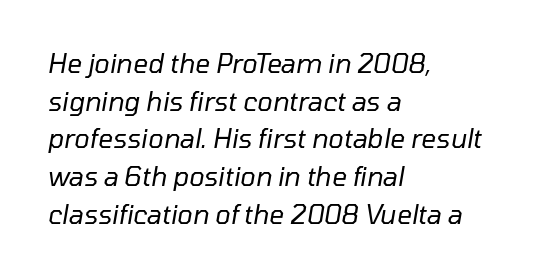
Q: Is the text bold? A: No.
Q: Is the text italic (slanted)? A: Yes, it leans right by about 10 degrees.
Q: Is the text underlined? A: No.
Q: How is the paragraph aligned? A: Left-aligned.
Q: Is the spacing between letters normal or unusually wide? A: Normal.
Q: Is the spacing between lines tight, normal or loose? A: Normal.
